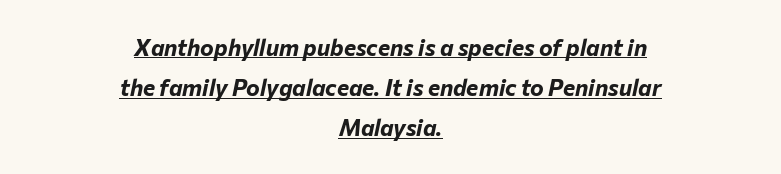
The image shows 23 px bold type, italic (leaning right); set centered, line spacing 1.75x, normal letter spacing, underlined.
